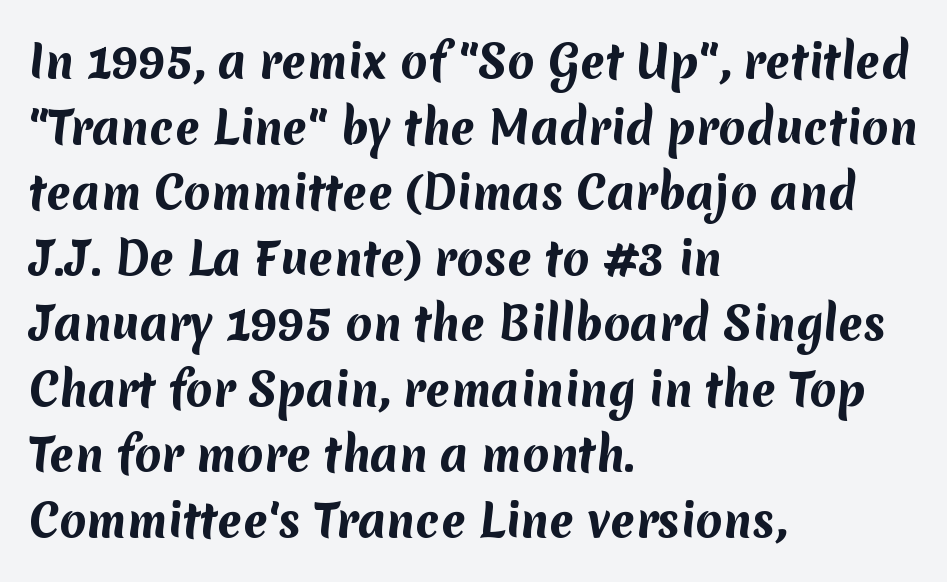
The passage is arranged the way most books set body copy — flush left. Tracking value appears to be zero — textbook default spacing. Note the varied advance widths — an 'i' is clearly narrower than an 'm'. As a designer I'd log this as weight 700, bold.
